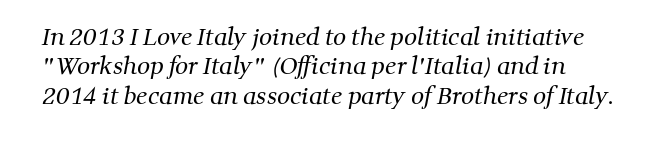
The image shows 23 px text type; set normal line spacing (1.28x), normal letter spacing, not underlined.
